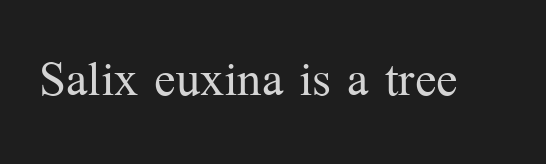
{"serif": "yes", "italic": "no", "bold": "no", "weight": "light", "width": "normal", "stroke_contrast": "medium", "x_height": "medium", "monospaced": "no", "underline": "no", "letter_spacing": "normal", "letter_spacing_em": 0.0, "glyph_px": 64}
